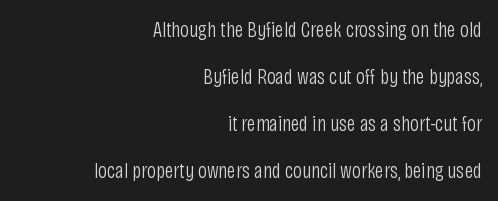
The image shows 22 px text type, upright; set right-aligned, loose line spacing (2.14x), normal letter spacing, not underlined.
